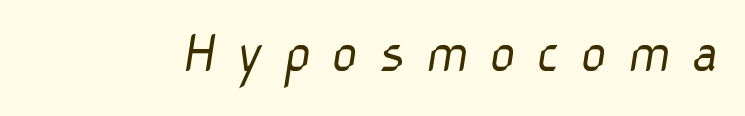
Q: Is the text bold? A: No.
Q: Is the typeface a serif or a sans-serif typeface? A: Sans-serif.
Q: Is the text underlined? A: No.
Q: Is the spacing between letters normal or unusually wide? A: Unusually wide.
Q: Width (condensed, normal, or wide)? A: Normal.
Q: Stroke contrast? A: Low.
Q: x-height? A: Medium.
Q: Monospaced? A: No.
